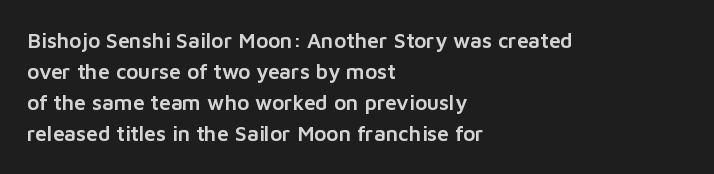
The image shows 21 px text type, upright; set left-aligned, normal line spacing (1.48x), normal letter spacing, not underlined.
